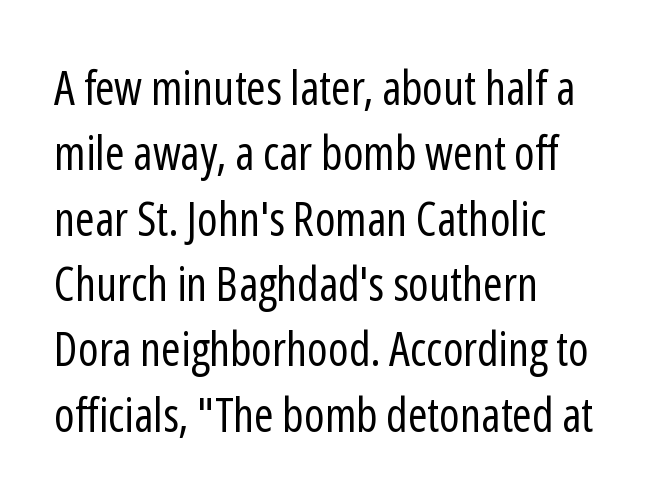
Q: Is the text bold? A: No.
Q: Is the text italic (slanted)? A: No, it is upright.
Q: Is the typeface a serif or a sans-serif typeface? A: Sans-serif.
Q: Is the text underlined? A: No.
Q: How is the paragraph aligned? A: Left-aligned.
Q: Is the spacing between letters normal or unusually wide? A: Normal.
Q: Is the spacing between lines tight, normal or loose? A: Normal.
Q: Width (condensed, normal, or wide)? A: Condensed.
Q: Stroke contrast? A: Low.
Q: x-height? A: Medium.
Q: Monospaced? A: No.
